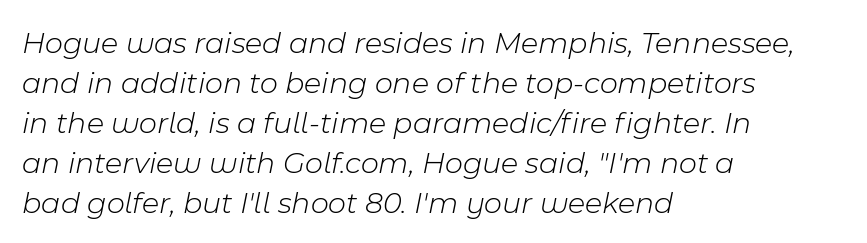
Every character sits at an angle, as italics do. Does the leading feel generous? No, just average. A typesetter would call this zero additional tracking. Is the block centered? No — it sits flush against the left margin.
